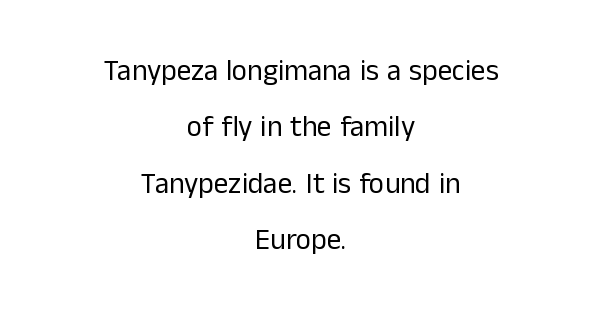
Q: Is the text bold? A: No.
Q: Is the text italic (slanted)? A: No, it is upright.
Q: Is the typeface a serif or a sans-serif typeface? A: Sans-serif.
Q: Is the text underlined? A: No.
Q: How is the paragraph aligned? A: Centered.
Q: Is the spacing between letters normal or unusually wide? A: Normal.
Q: Is the spacing between lines tight, normal or loose? A: Loose.
Q: Width (condensed, normal, or wide)? A: Normal.
Q: Stroke contrast? A: Low.
Q: x-height? A: Medium.
Q: Monospaced? A: No.
